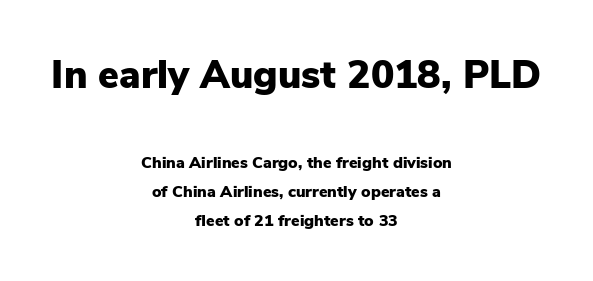
The image shows 39 px heavy sans-serif type, upright; set centered, line spacing 1.83x, normal letter spacing, not underlined; the first (top) block is 2.44x larger; low stroke contrast and a medium x-height.
